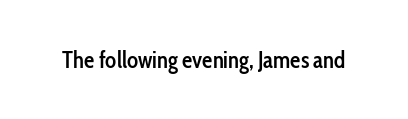
Q: Is the text bold? A: Semi-bold.
Q: Is the text italic (slanted)? A: No, it is upright.
Q: Is the text underlined? A: No.
Q: Is the spacing between letters normal or unusually wide? A: Normal.
